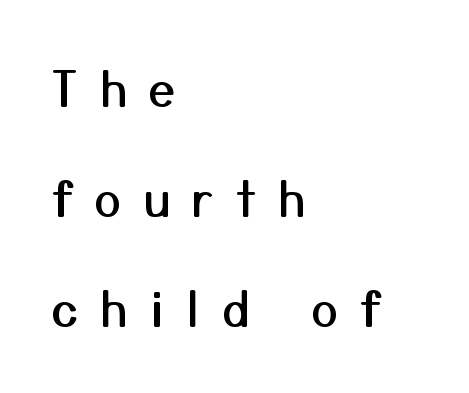
The image shows 47 px sans-serif type, upright; set left-aligned, loose line spacing (2.34x), unusually wide letter spacing (+0.47 em), not underlined; medium stroke contrast and a medium x-height.
